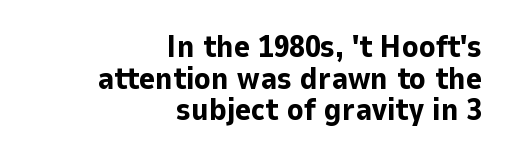
{"serif": "no", "italic": "no", "bold": "yes", "weight": "bold", "width": "normal", "stroke_contrast": "low", "x_height": "medium", "monospaced": "no", "underline": "no", "align": "right", "line_spacing": "tight", "line_spacing_ratio": 1.02, "letter_spacing": "normal", "letter_spacing_em": 0.0, "glyph_px": 31}
